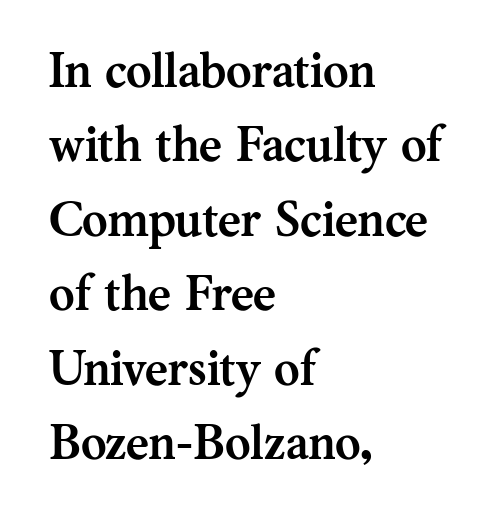
The image shows 49 px semibold serif type, upright; set left-aligned, normal line spacing (1.52x), normal letter spacing, not underlined; medium stroke contrast and a medium x-height.
